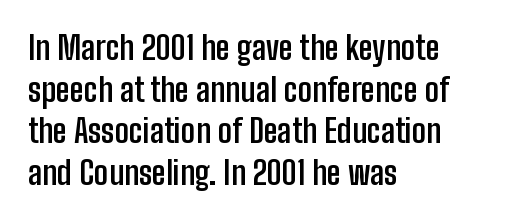
{"serif": "no", "italic": "no", "bold": "yes", "weight": "semibold", "width": "condensed", "stroke_contrast": "low", "x_height": "medium", "monospaced": "no", "underline": "no", "align": "left", "line_spacing": "normal", "line_spacing_ratio": 1.3, "letter_spacing": "normal", "letter_spacing_em": 0.0, "glyph_px": 32}
